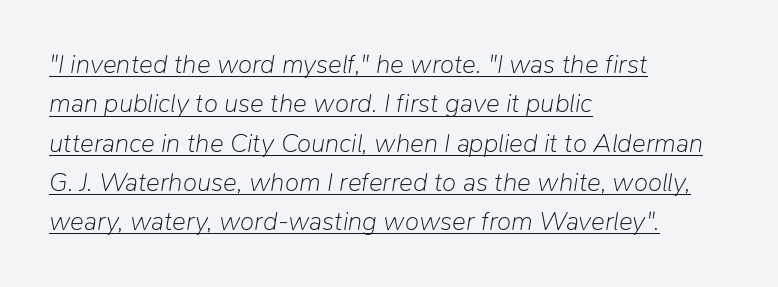
Q: Is the text bold? A: No.
Q: Is the text italic (slanted)? A: Yes, it leans right by about 9 degrees.
Q: Is the text underlined? A: Yes.
Q: How is the paragraph aligned? A: Left-aligned.
Q: Is the spacing between letters normal or unusually wide? A: Normal.
Q: Is the spacing between lines tight, normal or loose? A: Normal.
